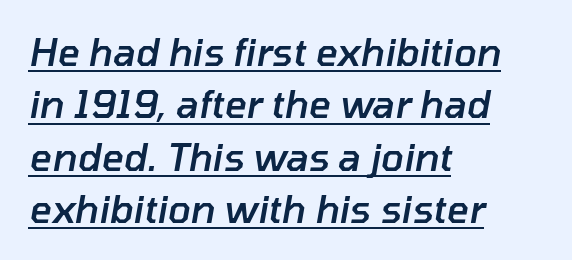
Character widths vary here, with narrow letters taking less room than wide ones. Somebody hit Ctrl+U on this one — the words are underlined. Does extra space separate the letters? No, they use regular spacing. The lettering tilts uniformly, giving the passage an italic look. The rows are spaced the way most documents space them. The lines in this sample share a left origin and differ only in where they stop.
